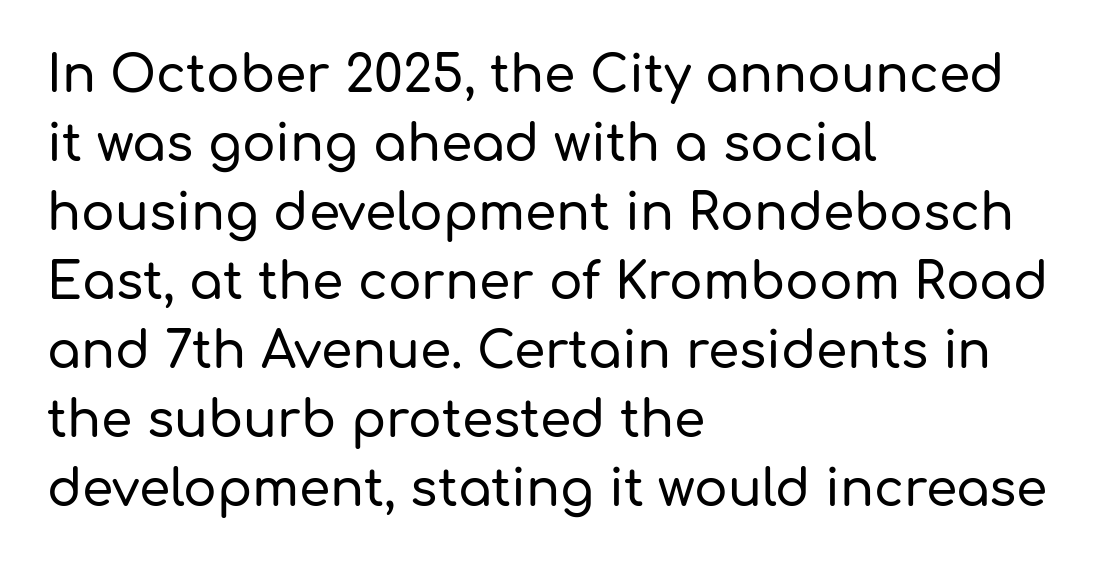
Q: Is the text italic (slanted)? A: No, it is upright.
Q: Is the typeface a serif or a sans-serif typeface? A: Sans-serif.
Q: Is the text underlined? A: No.
Q: How is the paragraph aligned? A: Left-aligned.
Q: Is the spacing between letters normal or unusually wide? A: Normal.
Q: Is the spacing between lines tight, normal or loose? A: Normal.
Q: Width (condensed, normal, or wide)? A: Normal.
Q: Stroke contrast? A: Low.
Q: x-height? A: Medium.
Q: Monospaced? A: No.
